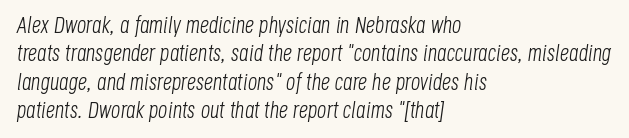
{"italic": "yes", "lean": "right", "slant_degrees": 8, "bold": "no", "underline": "no", "align": "left", "line_spacing_ratio": 1.23, "letter_spacing": "normal", "letter_spacing_em": 0.0, "glyph_px": 23}
